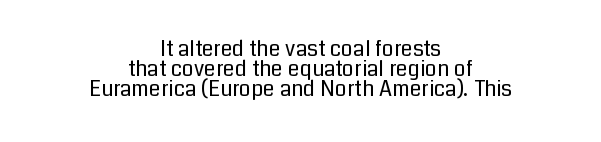
Q: Is the text bold? A: No.
Q: Is the text italic (slanted)? A: No, it is upright.
Q: Is the text underlined? A: No.
Q: How is the paragraph aligned? A: Centered.
Q: Is the spacing between letters normal or unusually wide? A: Normal.
Q: Is the spacing between lines tight, normal or loose? A: Tight.
